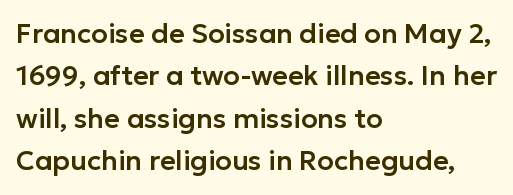
Successive baselines arrive at the customary interval. Tall strokes in this sample are plumb rather than angled. Where is the straight margin? On the left. Lines of text with bare space underneath. Each word holds together tightly as a unit, with standard inter-letter gaps.
